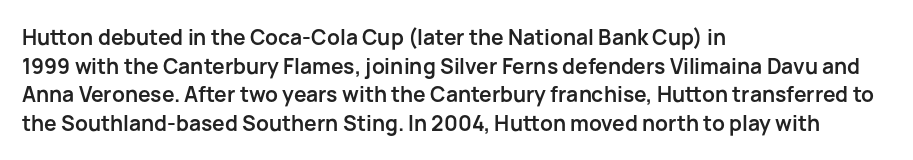
Q: Is the text bold? A: Yes.
Q: Is the text italic (slanted)? A: No, it is upright.
Q: Is the text underlined? A: No.
Q: How is the paragraph aligned? A: Left-aligned.
Q: Is the spacing between letters normal or unusually wide? A: Normal.
Q: Is the spacing between lines tight, normal or loose? A: Normal.
